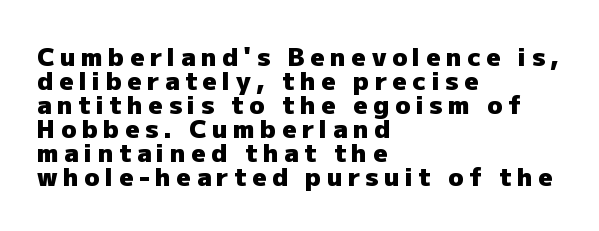
The image shows 25 px bold type, upright; set left-aligned, tight line spacing (0.96x), unusually wide letter spacing (+0.22 em), not underlined.
